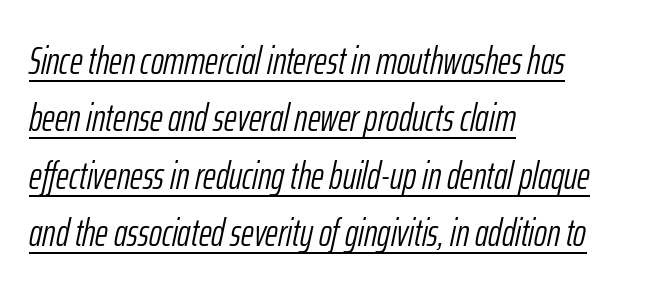
The image shows 39 px light, condensed type, italic (leaning right); set left-aligned, normal line spacing (1.47x), normal letter spacing, underlined; low stroke contrast and a medium x-height.
